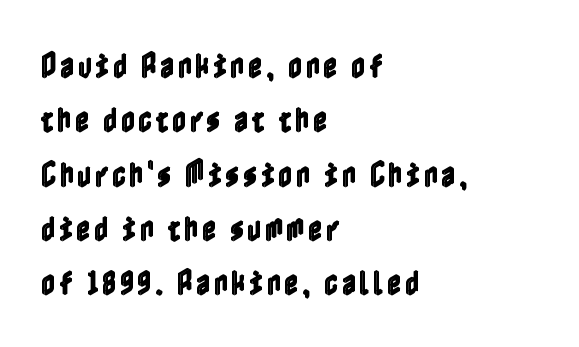
{"italic": "no", "width": "condensed", "x_height": "medium", "underline": "no", "align": "left", "line_spacing": "loose", "line_spacing_ratio": 1.94, "glyph_px": 28}
